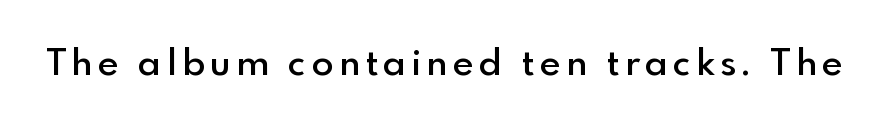
This sample has the flowing, uneven cadence of proportional lettering. Caption: semibold face, moderately heavy strokes. A typesetter would mark this as roman, not italic. The letters carry no serifs — their stems end cleanly without finishing strokes.
